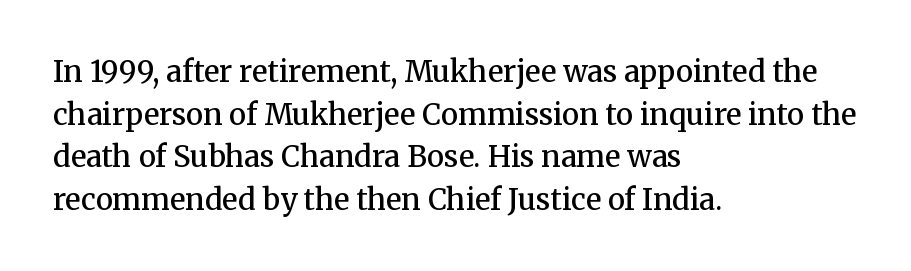
{"serif": "yes", "italic": "no", "bold": "semi", "weight": "semibold", "width": "normal", "stroke_contrast": "medium", "x_height": "medium", "monospaced": "no", "underline": "no", "align": "left", "line_spacing": "normal", "line_spacing_ratio": 1.47, "letter_spacing": "normal", "letter_spacing_em": 0.0, "glyph_px": 29}
